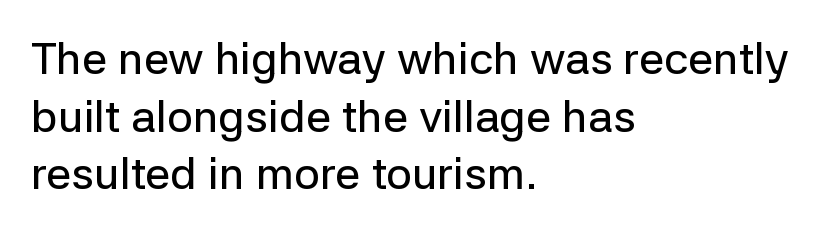
Q: Is the text italic (slanted)? A: No, it is upright.
Q: Is the typeface a serif or a sans-serif typeface? A: Sans-serif.
Q: Is the text underlined? A: No.
Q: How is the paragraph aligned? A: Left-aligned.
Q: Is the spacing between letters normal or unusually wide? A: Normal.
Q: Is the spacing between lines tight, normal or loose? A: Normal.
Q: Width (condensed, normal, or wide)? A: Normal.
Q: Stroke contrast? A: Low.
Q: x-height? A: Medium.
Q: Monospaced? A: No.
